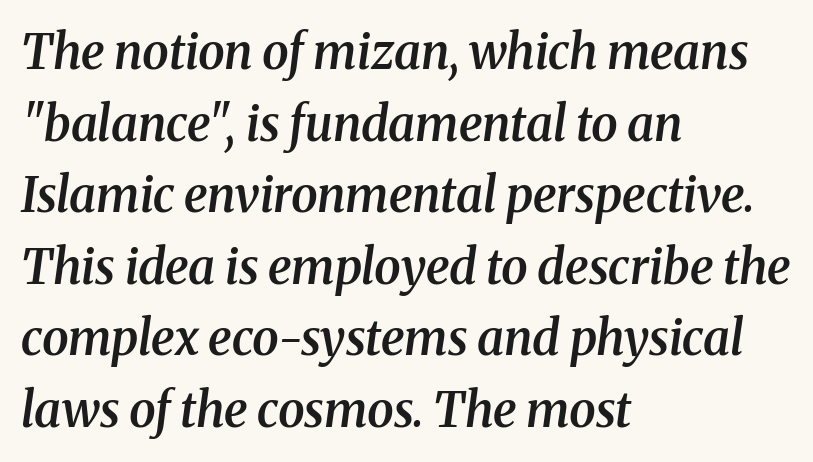
The image shows 48 px semibold serif type, italic (leaning right); set left-aligned, normal line spacing (1.49x), normal letter spacing, not underlined; medium stroke contrast and a medium x-height.
